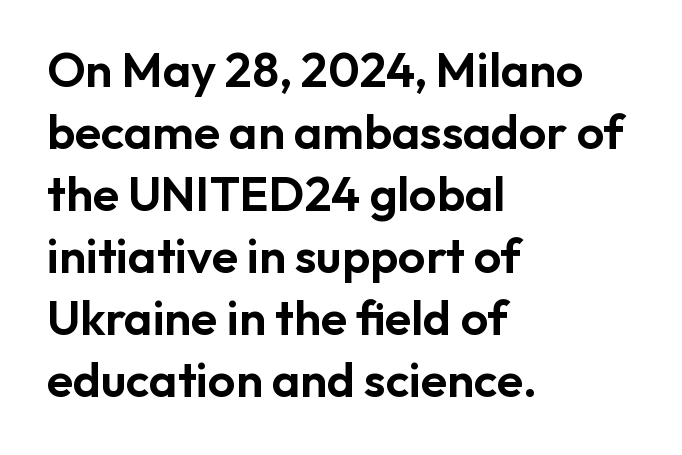
The image shows 48 px sans-serif type, upright; set left-aligned, normal line spacing (1.29x), normal letter spacing, not underlined; low stroke contrast and a medium x-height.
